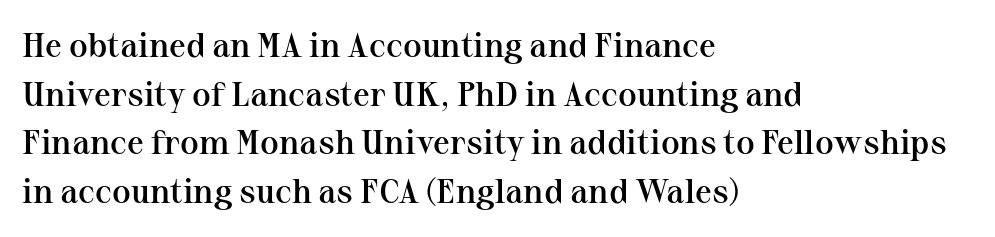
{"serif": "yes", "italic": "no", "bold": "semi", "weight": "semibold", "width": "normal", "stroke_contrast": "medium", "x_height": "medium", "monospaced": "no", "underline": "no", "align": "left", "line_spacing": "normal", "line_spacing_ratio": 1.43, "letter_spacing": "normal", "letter_spacing_em": 0.0, "glyph_px": 34}
